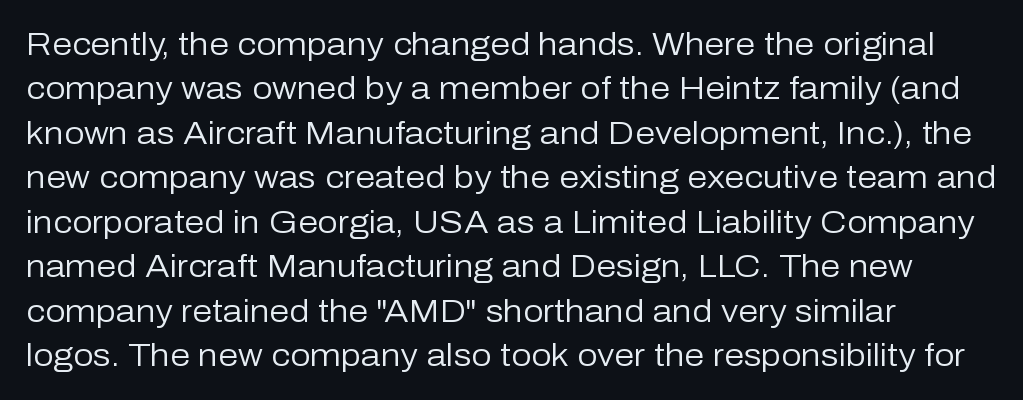
{"serif": "no", "italic": "no", "bold": "no", "weight": "regular", "width": "normal", "stroke_contrast": "low", "x_height": "medium", "monospaced": "no", "underline": "no", "align": "left", "line_spacing": "normal", "line_spacing_ratio": 1.39, "letter_spacing": "normal", "letter_spacing_em": 0.0, "glyph_px": 32}
